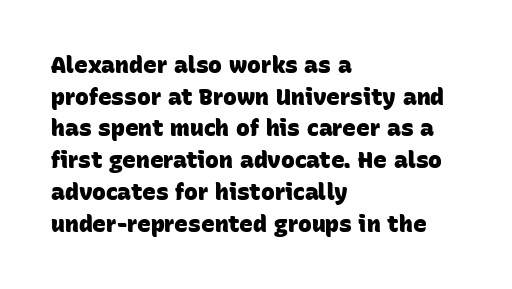
Q: Is the text bold? A: Yes.
Q: Is the text underlined? A: No.
Q: How is the paragraph aligned? A: Left-aligned.
Q: Is the spacing between letters normal or unusually wide? A: Normal.
Q: Is the spacing between lines tight, normal or loose? A: Normal.
